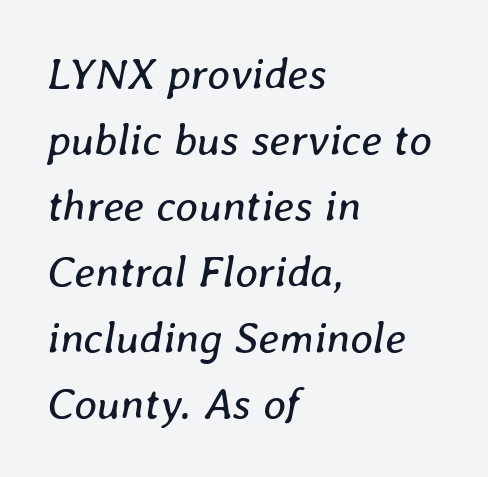
Compared with typical body copy, the letter spacing here is the same. What's the leading like? Ordinary, nothing unusual. Is the block centered? No — it sits flush against the left margin. The weight would be labelled regular, book, light, or lighter still. Character widths vary here, with narrow letters taking less room than wide ones. You can tell it's italic because the verticals aren't actually vertical.
